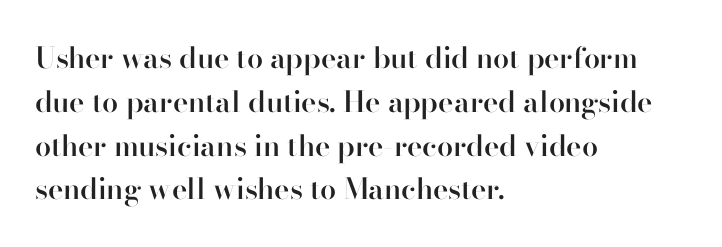
The image shows 29 px semibold serif type, upright; set left-aligned, normal line spacing (1.51x), normal letter spacing, not underlined; high stroke contrast and a small x-height.
